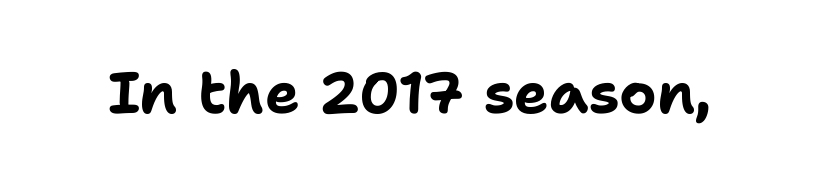
The image shows 58 px bold sans-serif type, upright; set normal letter spacing, not underlined; low stroke contrast and a medium x-height.
